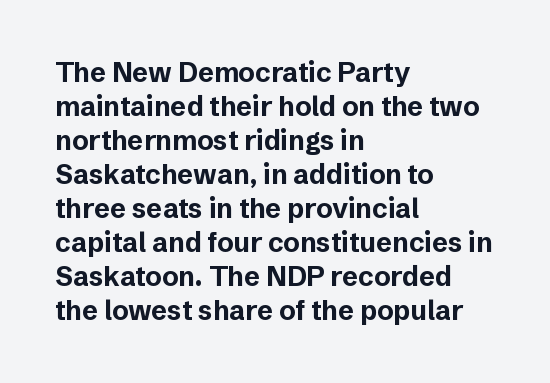
Q: Is the text bold? A: Yes.
Q: Is the text italic (slanted)? A: No, it is upright.
Q: Is the text underlined? A: No.
Q: How is the paragraph aligned? A: Left-aligned.
Q: Is the spacing between letters normal or unusually wide? A: Normal.
Q: Is the spacing between lines tight, normal or loose? A: Normal.
